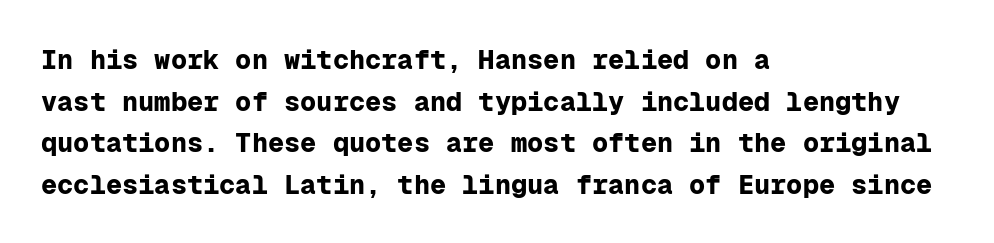
{"italic": "no", "bold": "yes", "underline": "no", "align": "left", "line_spacing": "normal", "line_spacing_ratio": 1.54, "letter_spacing": "normal", "letter_spacing_em": 0.0, "glyph_px": 27}
